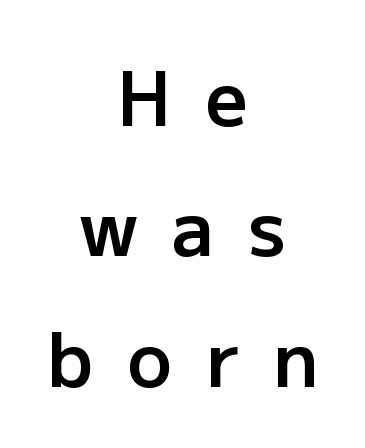
The image shows 75 px semibold sans-serif type, upright; set centered, line spacing 1.74x, unusually wide letter spacing (+0.45 em), not underlined; low stroke contrast and a medium x-height.
